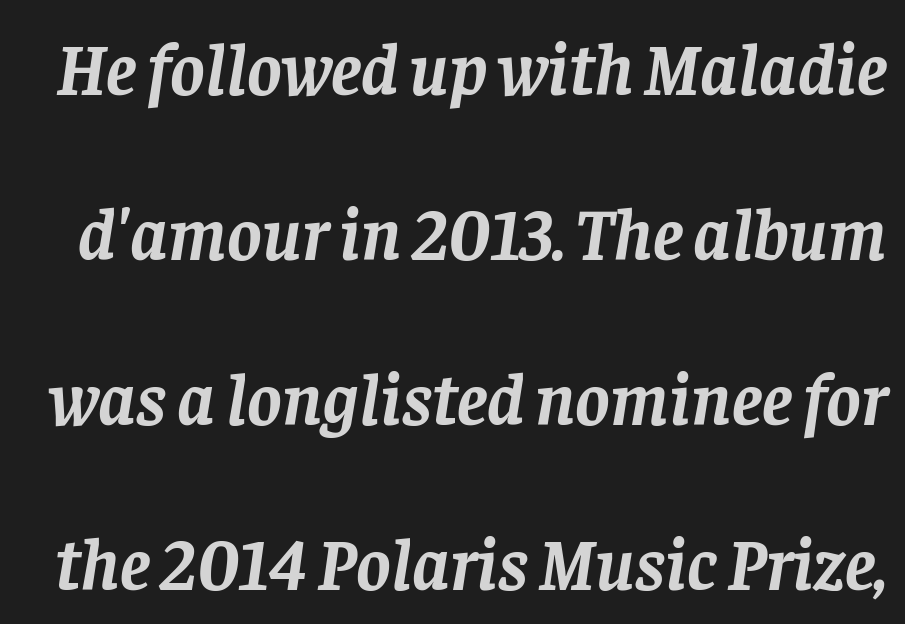
The text carries the slant typical of an italic or oblique font. You could call the tracking neutral — neither tight nor loose. This rendering employs a face with finishing strokes, i.e., a serif. Set as a true bold cut, around the 700 mark.
